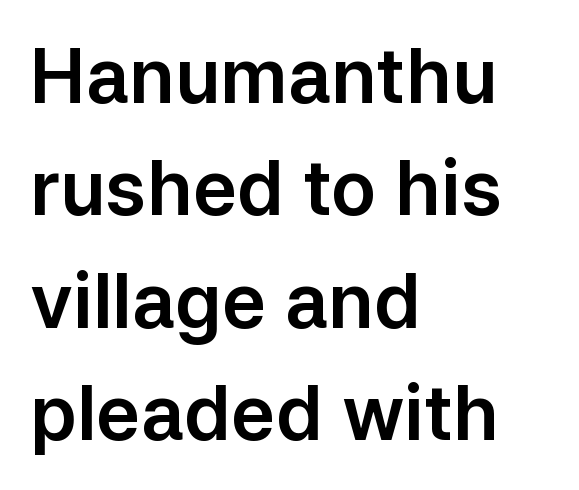
Spacing between characters is what you'd get straight out of the box. Descenders are the only things crossing below the line. The paragraph shown leans on its left margin. Characters remain perfectly vertical along every line. Line spacing here is normal.
